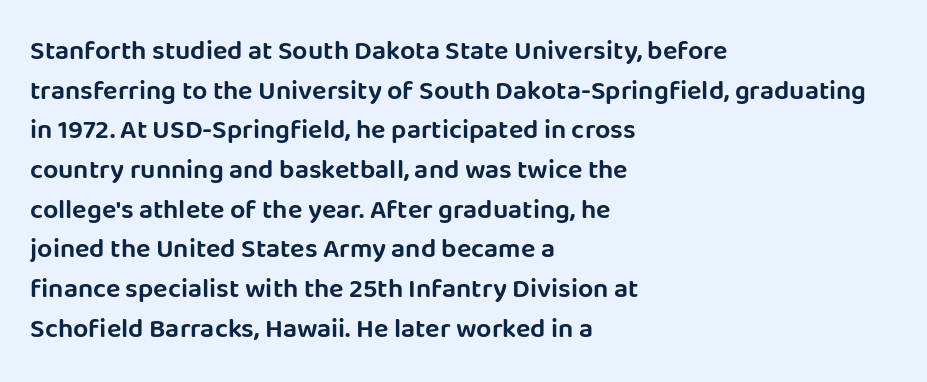
The image shows 27 px text type, upright; set left-aligned, normal line spacing (1.47x), normal letter spacing, not underlined.
